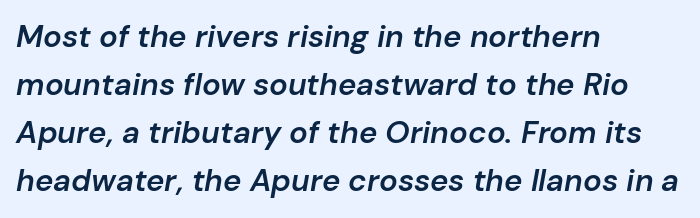
Italic: yes, the glyphs are oblique. The font is running at a semibold setting, under full bold. How are the letters spaced? Ordinarily, with no added tracking. The zone under the glyphs is completely vacant. The rendering uses a moderate line-height, typical for paragraphs. The lines in this sample share a left origin and differ only in where they stop.
